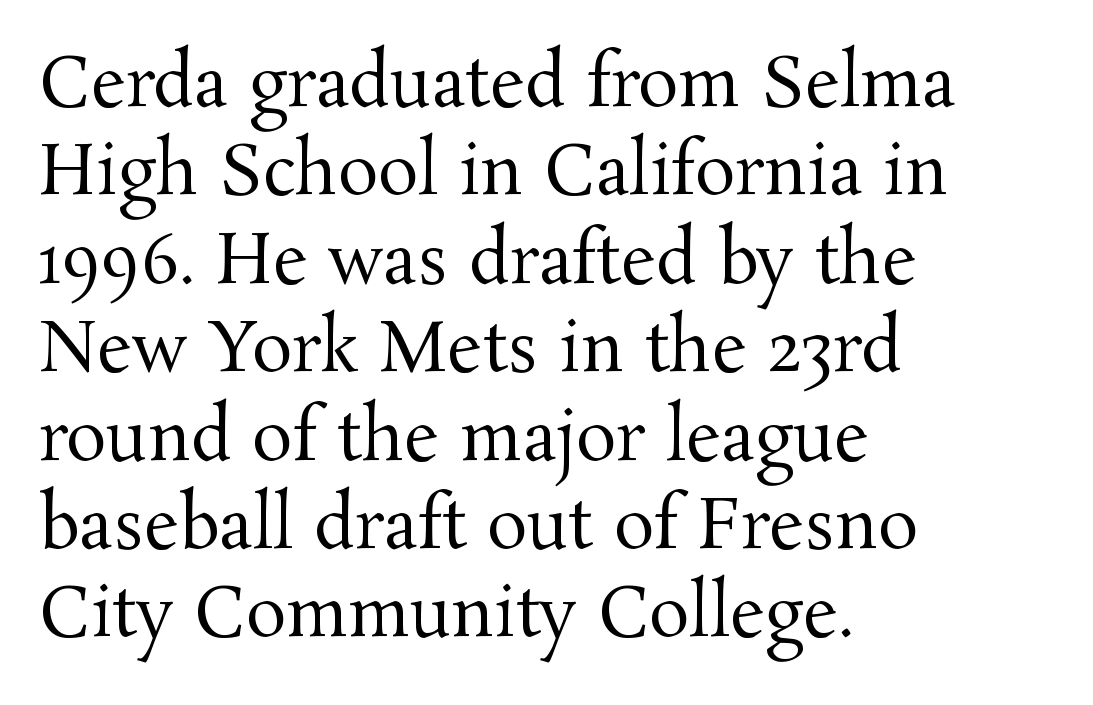
{"serif": "yes", "italic": "no", "bold": "no", "weight": "regular", "width": "normal", "stroke_contrast": "medium", "x_height": "medium", "monospaced": "no", "underline": "no", "align": "left", "line_spacing": "normal", "line_spacing_ratio": 1.3, "letter_spacing": "normal", "letter_spacing_em": 0.0, "glyph_px": 68}
